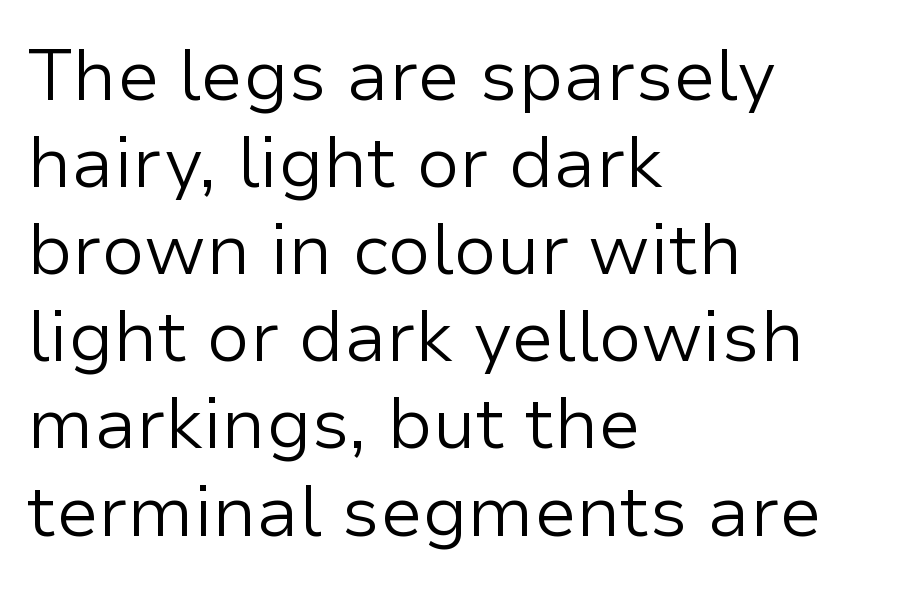
{"serif": "no", "italic": "no", "bold": "no", "weight": "light", "width": "normal", "stroke_contrast": "low", "x_height": "medium", "monospaced": "no", "underline": "no", "align": "left", "line_spacing_ratio": 1.21, "letter_spacing": "normal", "letter_spacing_em": 0.0, "glyph_px": 72}
